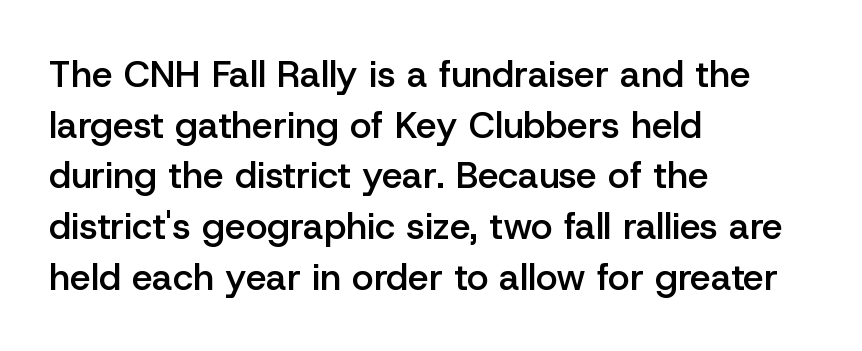
The space directly below the letters is spotless. You can tell it's not italic because the verticals are truly vertical. Note: no serifs on the glyphs. The setting favours the left margin, as ordinary paragraphs usually do.
